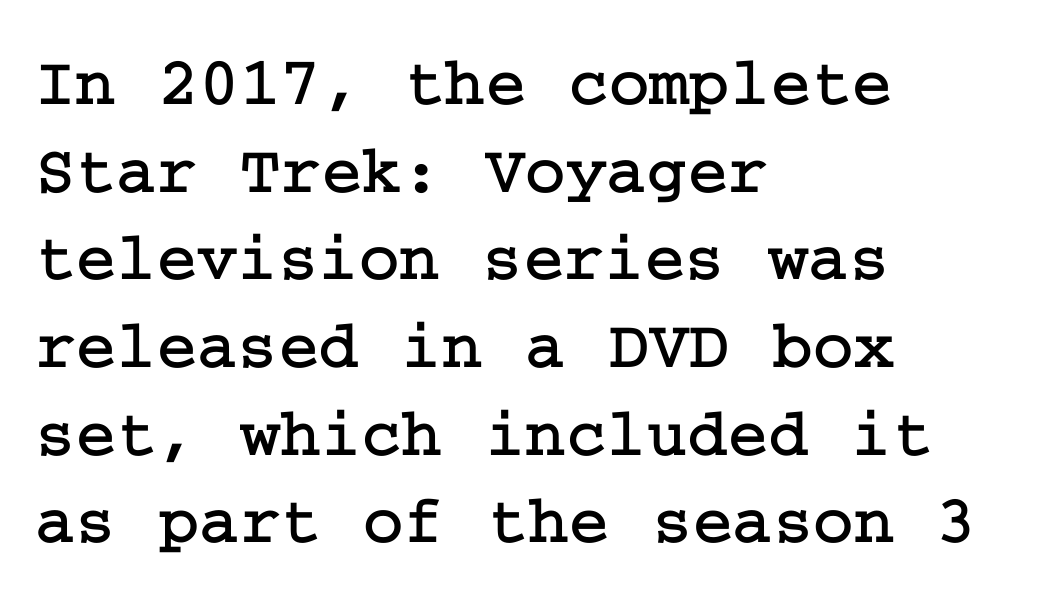
The image shows 69 px serif type, upright; set left-aligned, normal line spacing (1.27x), normal letter spacing, not underlined; low stroke contrast and a medium x-height.
